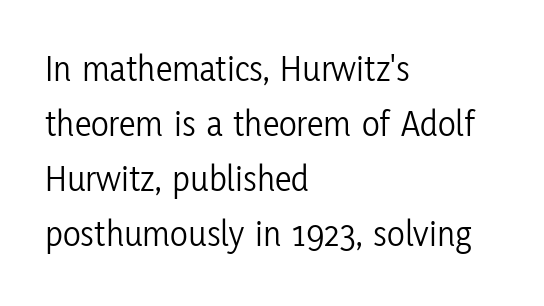
A typesetter would call this leading conventional body-copy spacing. Looks like regular typesetting: each glyph gets only the width it needs. On a weight scale, this lands at 450 or below. Every row of glyphs begins at an identical x-position on the left. Between one letter and the next there's only the usual sliver of space. A roman cut, with each character standing at attention.
